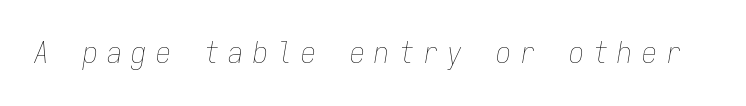
{"italic": "yes", "lean": "right", "slant_degrees": 9, "bold": "no", "weight": "thin", "width": "condensed", "stroke_contrast": "low", "x_height": "medium", "monospaced": "yes", "underline": "no", "letter_spacing": "wide", "letter_spacing_em": 0.31, "glyph_px": 30}
